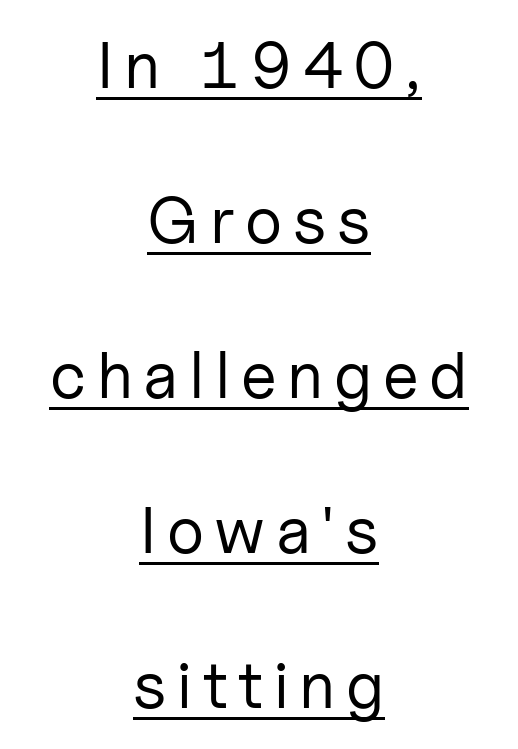
Tall strokes in this sample are plumb rather than angled. This reads as an unemphasized weight, regular at the heaviest. A typesetter would label this face a sans. How would I describe the line gaps? Wide and relaxed. You could not count columns in this text — the font is proportionally spaced. The passage is arranged like a title page — every line centered.
